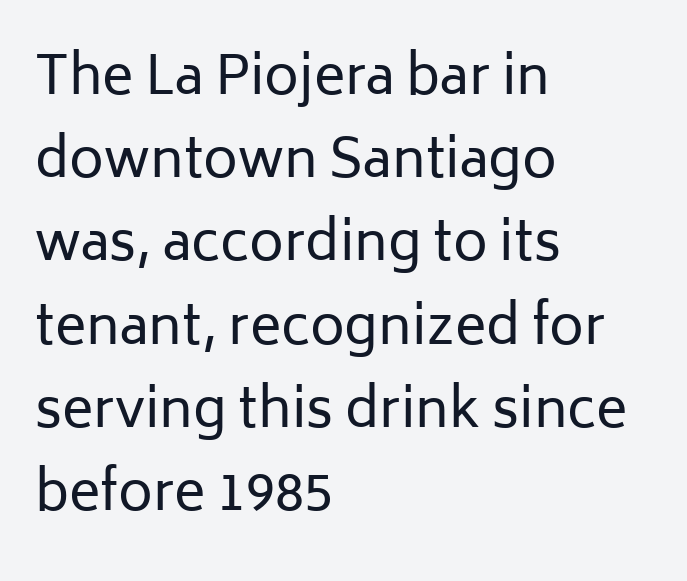
This rendering leaves character spacing at its baseline value. The passage is arranged the way most books set body copy — flush left. Successive baselines arrive at the customary interval. Has an underline been added? It has not. The axis of the letterforms is exactly vertical. This is sans-serif lettering, the kind often seen on screens and signage.
